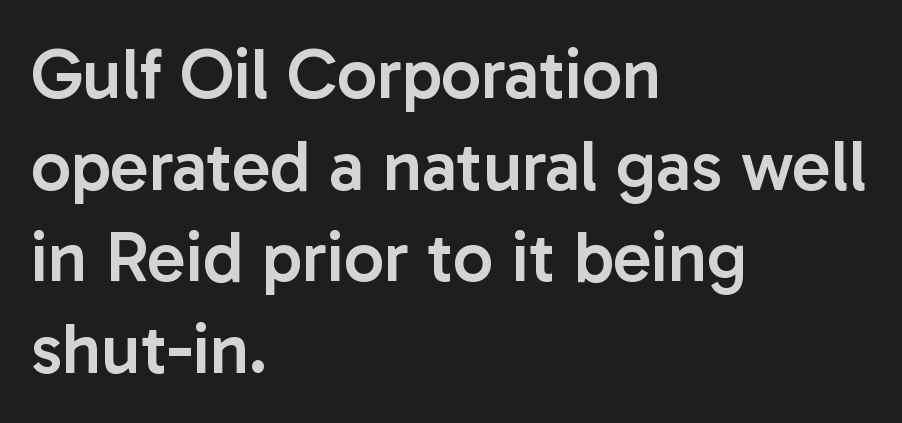
The image shows 71 px semibold sans-serif type, upright; set left-aligned, normal line spacing (1.29x), normal letter spacing, not underlined; low stroke contrast and a medium x-height.
